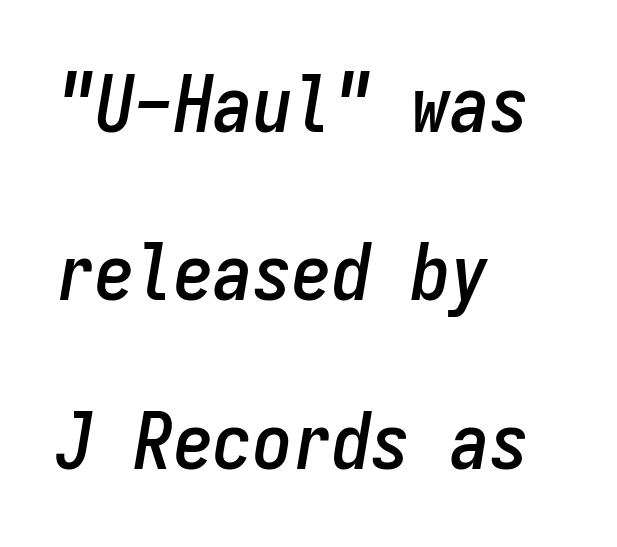
The image shows 79 px condensed type, italic (leaning right), monospaced; set left-aligned, loose line spacing (2.13x), normal letter spacing, not underlined; low stroke contrast and a medium x-height.
